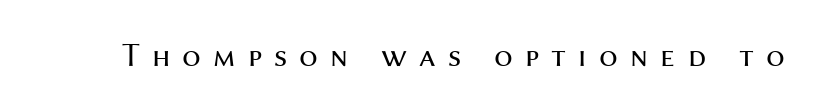
The image shows 33 px regular-weight sans-serif type, upright; set unusually wide letter spacing (+0.37 em), not underlined; medium stroke contrast and a medium x-height.
